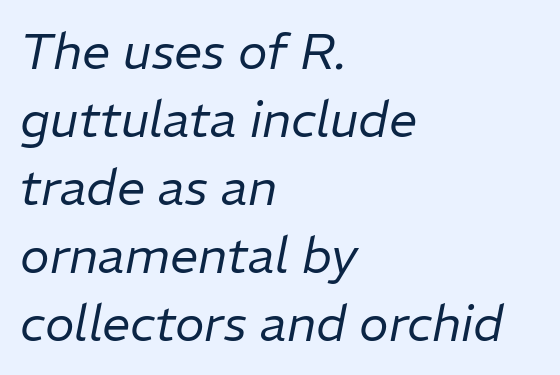
The letters advance in unequal steps, a hallmark of proportional type. Slant detected: the letters are inclined. The foot of each line stays bare and open. Regular leading.
